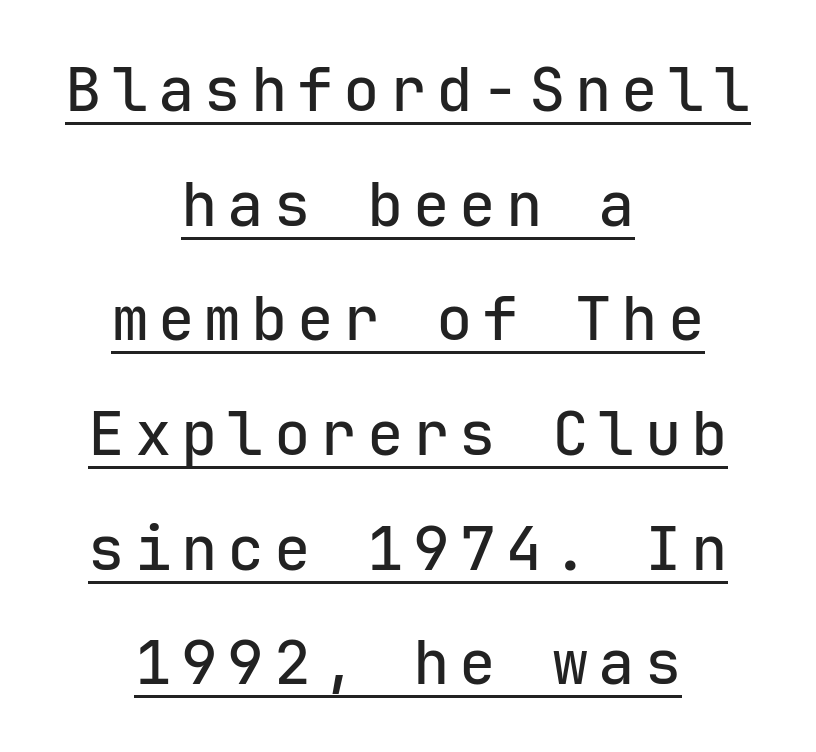
The image shows 61 px sans-serif type, upright, monospaced; set centered, line spacing 1.88x, underlined; low stroke contrast and a medium x-height.
